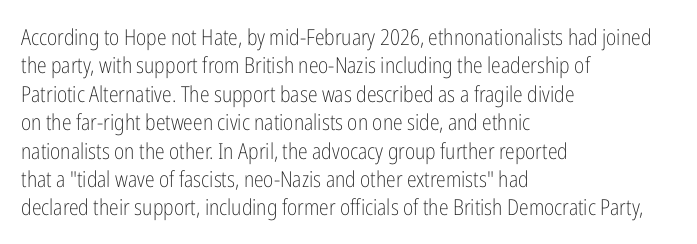
The image shows 22 px text type, upright; set left-aligned, normal line spacing (1.29x), normal letter spacing, not underlined.
